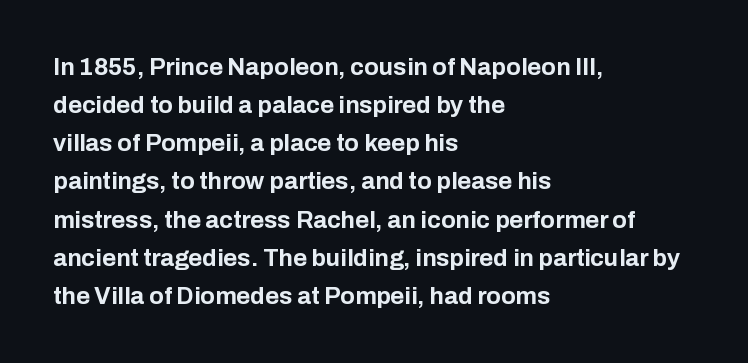
Any mark beneath the type? The region is blank. The letters stand upright; this is a roman face. The type is set solid horizontally, with unmodified tracking. Which margin do the lines hug? The left one — the right edge is uneven. The rendering uses a bold face; every stroke is thick and dark.
